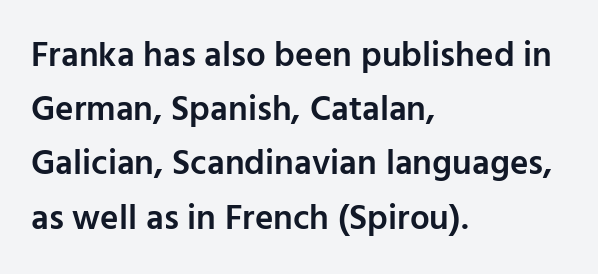
{"serif": "no", "italic": "no", "bold": "semi", "weight": "semibold", "width": "normal", "stroke_contrast": "low", "x_height": "medium", "monospaced": "no", "underline": "no", "align": "left", "line_spacing": "normal", "line_spacing_ratio": 1.55, "letter_spacing": "normal", "letter_spacing_em": 0.0, "glyph_px": 35}
